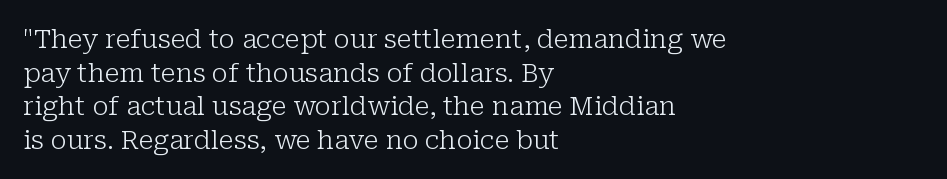
Q: Is the text bold? A: No.
Q: Is the text italic (slanted)? A: No, it is upright.
Q: Is the text underlined? A: No.
Q: How is the paragraph aligned? A: Left-aligned.
Q: Is the spacing between letters normal or unusually wide? A: Normal.
Q: Is the spacing between lines tight, normal or loose? A: Normal.
